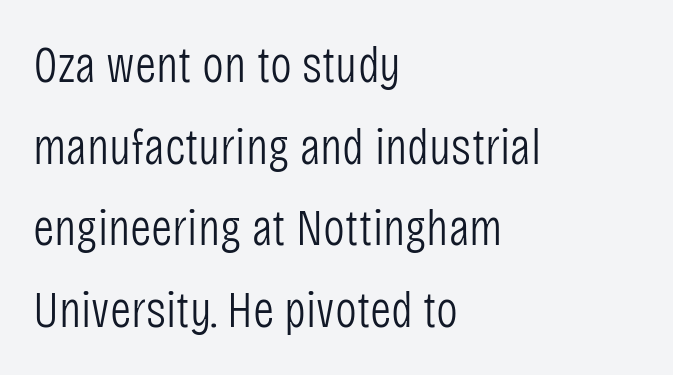
The image shows 52 px light, condensed sans-serif type, upright; set left-aligned, normal line spacing (1.57x), normal letter spacing, not underlined; low stroke contrast and a large x-height.
